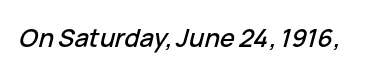
Q: Is the text italic (slanted)? A: Yes, it leans right by about 15 degrees.
Q: Is the text underlined? A: No.
Q: Is the spacing between letters normal or unusually wide? A: Normal.
